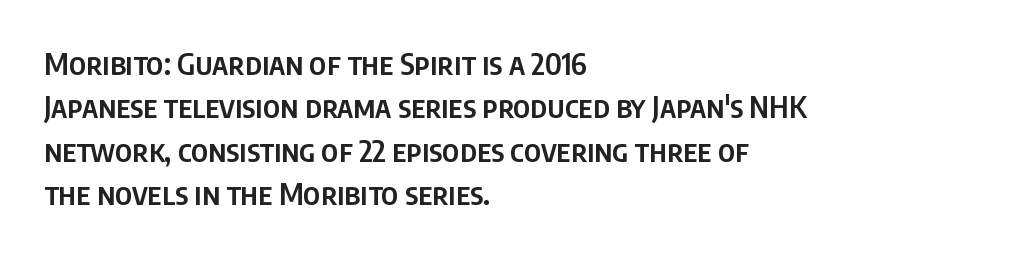
The vertical gap from one line to the next is medium. The type family on display is of the sans-serif kind. Caption: standard tracking, unaltered. As a designer I'd log this as weight 600, semibold.
